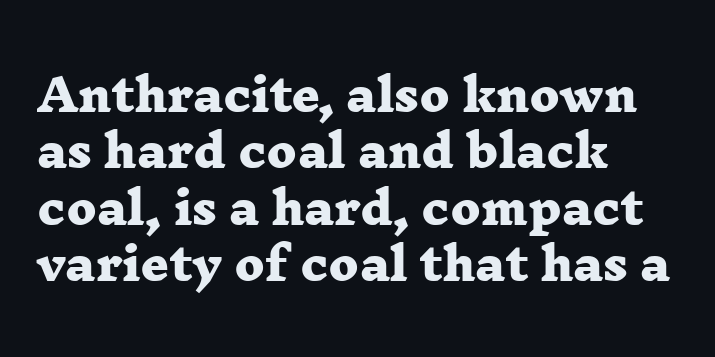
{"serif": "yes", "bold": "yes", "weight": "heavy", "width": "wide", "stroke_contrast": "low", "x_height": "medium", "monospaced": "no", "underline": "no", "align": "left", "line_spacing": "normal", "line_spacing_ratio": 1.28, "letter_spacing": "normal", "letter_spacing_em": 0.0, "glyph_px": 44}
